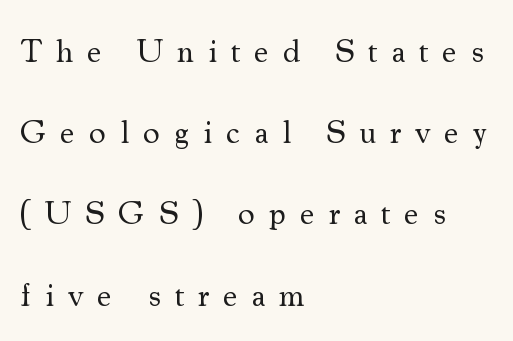
{"serif": "yes", "italic": "no", "bold": "no", "weight": "regular", "width": "normal", "stroke_contrast": "medium", "x_height": "small", "monospaced": "no", "underline": "no", "align": "left", "line_spacing": "loose", "line_spacing_ratio": 2.46, "letter_spacing": "wide", "letter_spacing_em": 0.42, "glyph_px": 33}
